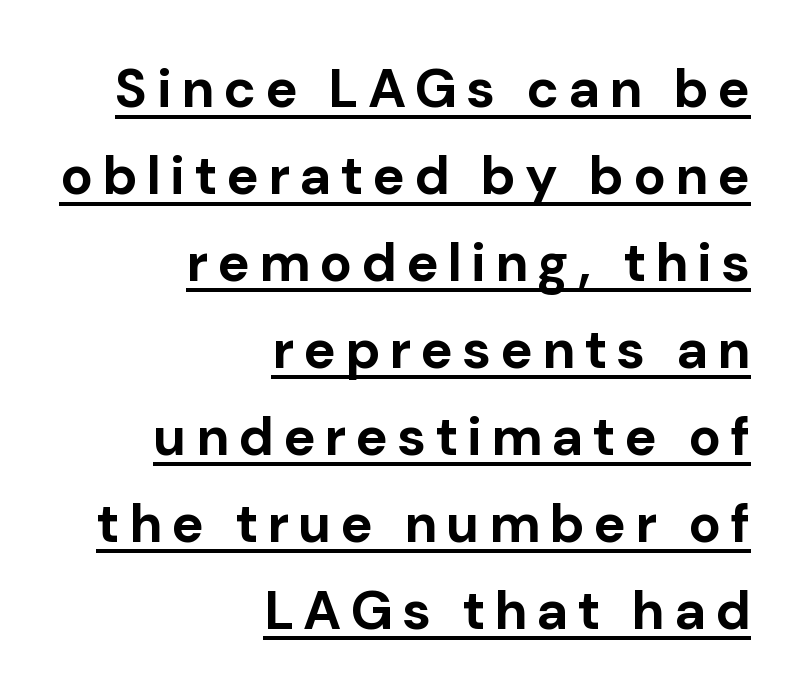
The image shows 54 px bold sans-serif type, upright; set right-aligned, normal line spacing (1.61x), underlined; low stroke contrast and a medium x-height.
